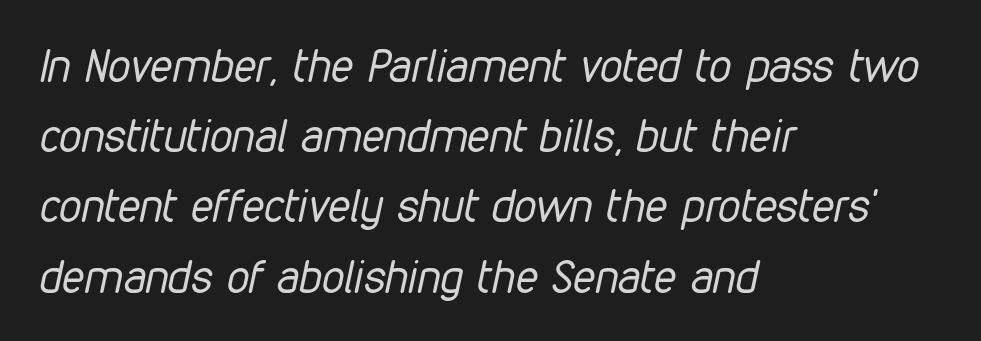
Style check: oblique. The paragraph shown leans on its left margin. This is not heavy type; no bold has been used. In terms of leading, this rendering sits right in the middle.
